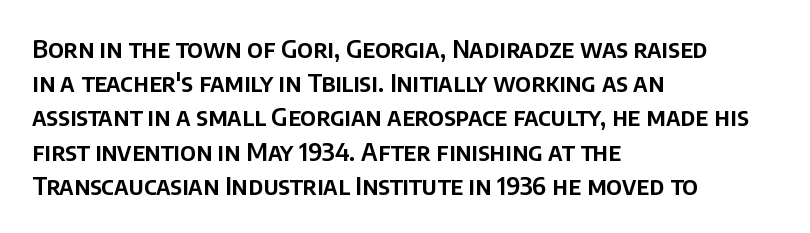
The lettering holds an erect, upright posture throughout. Nobody drew a line under any word here. This rendering uses left alignment, leaving the right contour irregular. Each new line begins a customary step beneath the previous one. Students, note that the glyphs here touch the page at normal intervals.
